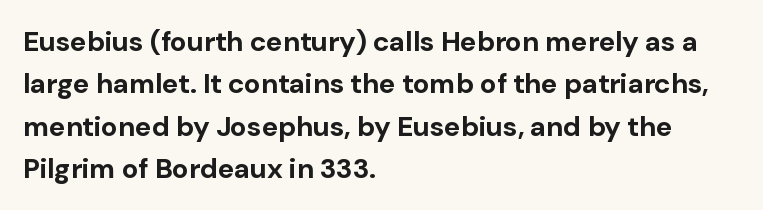
Q: Is the text bold? A: Yes.
Q: Is the text italic (slanted)? A: No, it is upright.
Q: Is the typeface a serif or a sans-serif typeface? A: Sans-serif.
Q: Is the text underlined? A: No.
Q: How is the paragraph aligned? A: Left-aligned.
Q: Is the spacing between letters normal or unusually wide? A: Normal.
Q: Is the spacing between lines tight, normal or loose? A: Normal.
Q: Width (condensed, normal, or wide)? A: Normal.
Q: Stroke contrast? A: Low.
Q: x-height? A: Medium.
Q: Monospaced? A: No.
